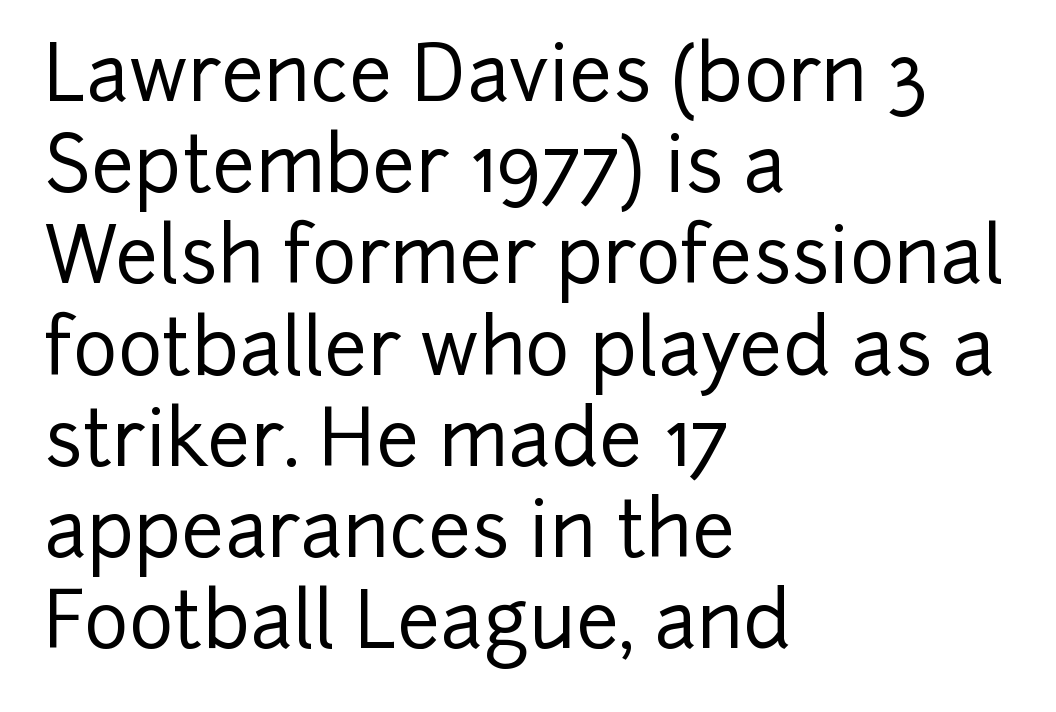
Q: Is the text italic (slanted)? A: No, it is upright.
Q: Is the typeface a serif or a sans-serif typeface? A: Sans-serif.
Q: Is the text underlined? A: No.
Q: How is the paragraph aligned? A: Left-aligned.
Q: Is the spacing between letters normal or unusually wide? A: Normal.
Q: Width (condensed, normal, or wide)? A: Normal.
Q: Stroke contrast? A: Low.
Q: x-height? A: Medium.
Q: Monospaced? A: No.
